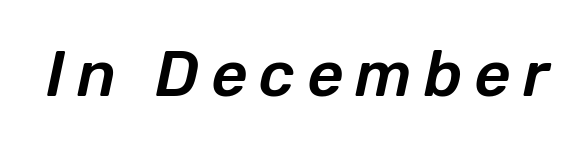
The image shows 63 px text type, italic (leaning right); set not underlined; low stroke contrast and a medium x-height.
